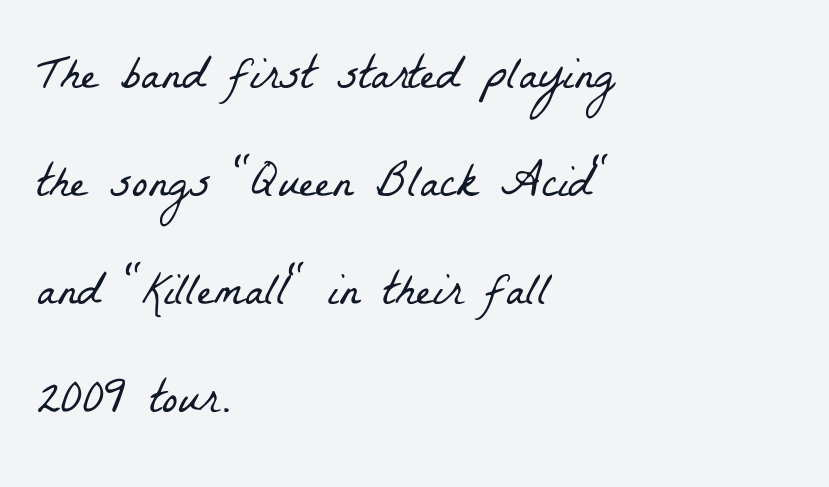
The image shows 47 px light, condensed serif type; set left-aligned, loose line spacing (2.3x), normal letter spacing, not underlined; low stroke contrast and a medium x-height.
